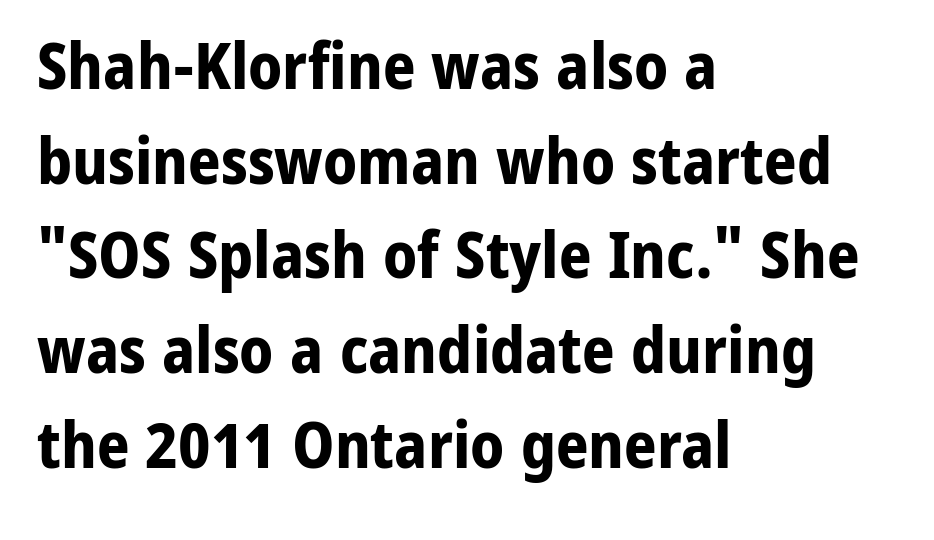
The image shows 64 px bold sans-serif type, upright; set left-aligned, normal line spacing (1.48x), normal letter spacing, not underlined; low stroke contrast and a medium x-height.
